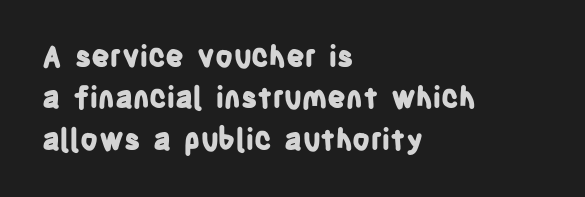
The rendering anchors every line to the left-hand side. This sample has the flowing, uneven cadence of proportional lettering. Vertical spacing — default. Students, this is bold: see how much ink each stroke carries.
